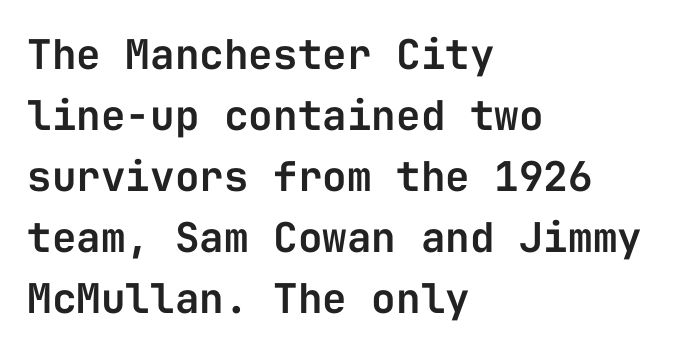
Q: Is the text italic (slanted)? A: No, it is upright.
Q: Is the typeface a serif or a sans-serif typeface? A: Sans-serif.
Q: Is the text underlined? A: No.
Q: How is the paragraph aligned? A: Left-aligned.
Q: Is the spacing between letters normal or unusually wide? A: Normal.
Q: Is the spacing between lines tight, normal or loose? A: Normal.
Q: Width (condensed, normal, or wide)? A: Normal.
Q: Stroke contrast? A: Low.
Q: x-height? A: Medium.
Q: Monospaced? A: Yes.
